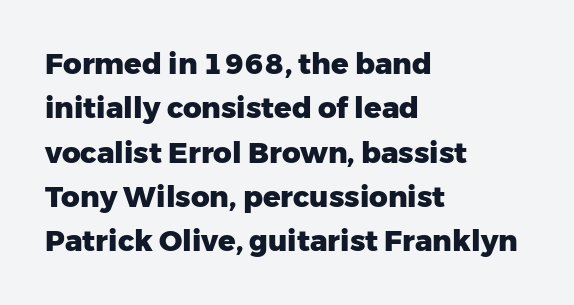
Q: Is the text bold? A: Yes.
Q: Is the text italic (slanted)? A: No, it is upright.
Q: Is the typeface a serif or a sans-serif typeface? A: Sans-serif.
Q: Is the text underlined? A: No.
Q: How is the paragraph aligned? A: Left-aligned.
Q: Is the spacing between letters normal or unusually wide? A: Normal.
Q: Is the spacing between lines tight, normal or loose? A: Normal.
Q: Width (condensed, normal, or wide)? A: Normal.
Q: Stroke contrast? A: Low.
Q: x-height? A: Medium.
Q: Monospaced? A: No.
